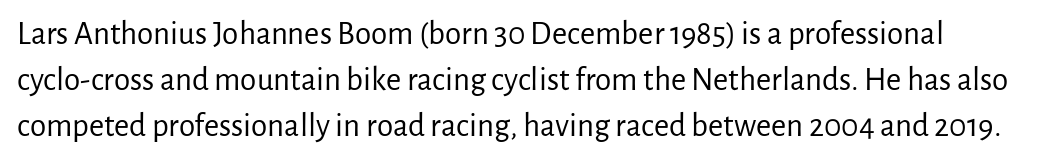
{"serif": "no", "italic": "no", "bold": "no", "weight": "regular", "width": "normal", "stroke_contrast": "low", "x_height": "medium", "monospaced": "no", "underline": "no", "line_spacing": "normal", "line_spacing_ratio": 1.4, "letter_spacing": "normal", "letter_spacing_em": 0.0, "glyph_px": 33}
